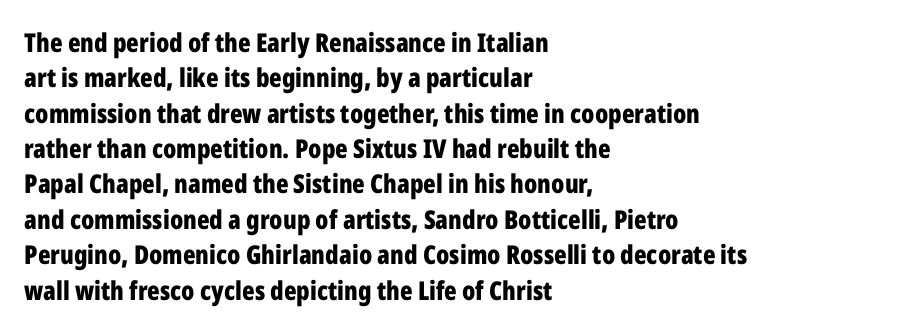
{"italic": "no", "bold": "yes", "underline": "no", "align": "left", "line_spacing": "normal", "line_spacing_ratio": 1.36, "letter_spacing": "normal", "letter_spacing_em": 0.0, "glyph_px": 26}
